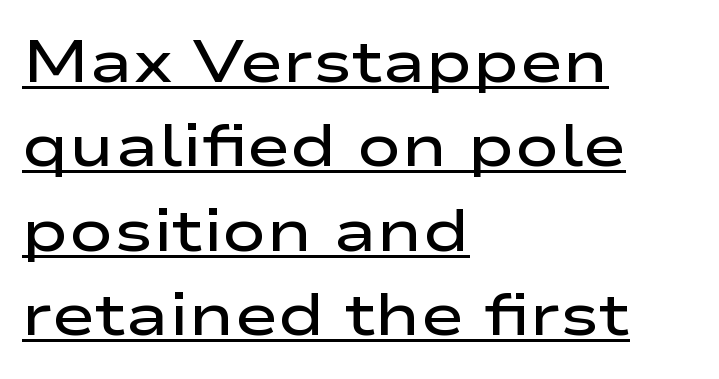
Q: Is the text bold? A: Semi-bold.
Q: Is the text italic (slanted)? A: No, it is upright.
Q: Is the typeface a serif or a sans-serif typeface? A: Sans-serif.
Q: Is the text underlined? A: Yes.
Q: How is the paragraph aligned? A: Left-aligned.
Q: Is the spacing between letters normal or unusually wide? A: Normal.
Q: Is the spacing between lines tight, normal or loose? A: Normal.
Q: Width (condensed, normal, or wide)? A: Wide.
Q: Stroke contrast? A: Low.
Q: x-height? A: Medium.
Q: Monospaced? A: No.
